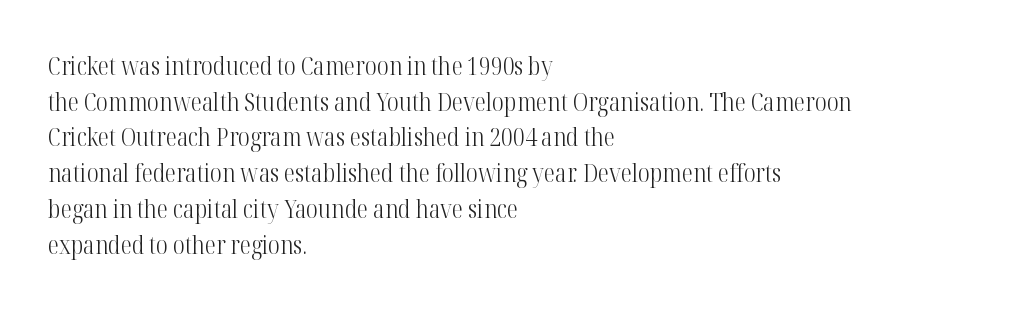
{"italic": "no", "bold": "no", "underline": "no", "align": "left", "line_spacing": "normal", "line_spacing_ratio": 1.43, "letter_spacing": "normal", "letter_spacing_em": 0.0, "glyph_px": 25}
